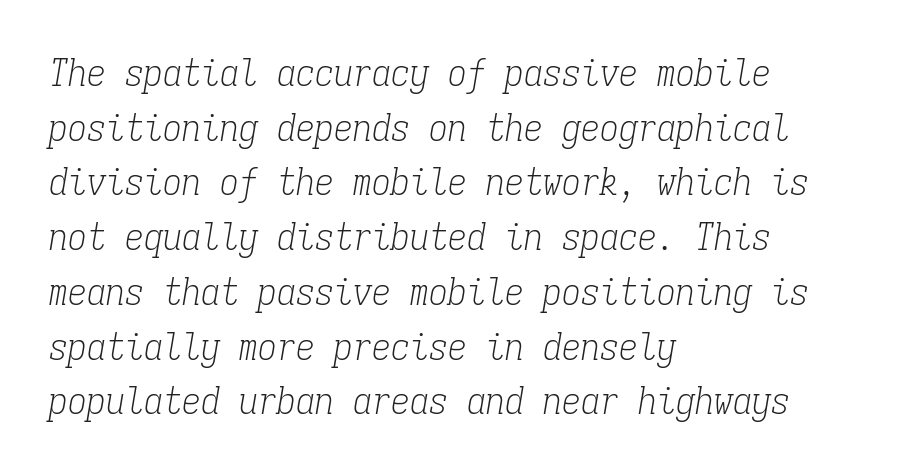
The image shows 38 px light, condensed serif type, italic (leaning right), monospaced; set left-aligned, normal line spacing (1.44x), normal letter spacing, not underlined; low stroke contrast and a medium x-height.
